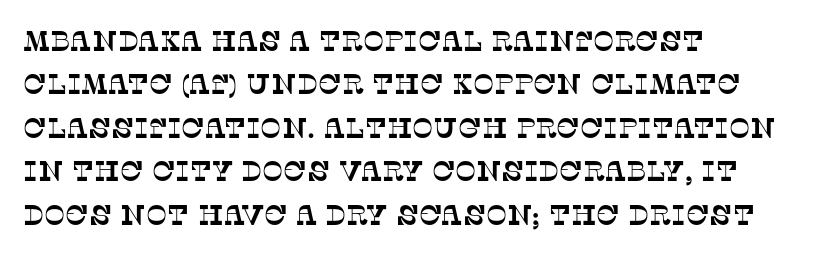
Q: Is the typeface a serif or a sans-serif typeface? A: Serif.
Q: Is the text underlined? A: No.
Q: How is the paragraph aligned? A: Left-aligned.
Q: Is the spacing between letters normal or unusually wide? A: Normal.
Q: Is the spacing between lines tight, normal or loose? A: Normal.
Q: Width (condensed, normal, or wide)? A: Normal.
Q: Stroke contrast? A: Low.
Q: x-height? A: Large.
Q: Monospaced? A: No.
